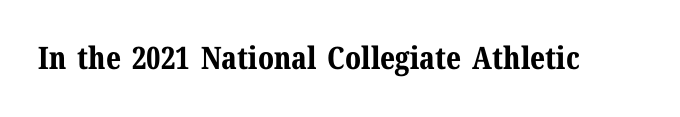
This rendering employs a face with finishing strokes, i.e., a serif. You could not count columns in this text — the font is proportionally spaced. Characters follow at the spacing the type designer built in. Descenders hang freely into open space. A full-strength bold gives these letters their thick strokes. A roman cut, with each character standing at attention.
